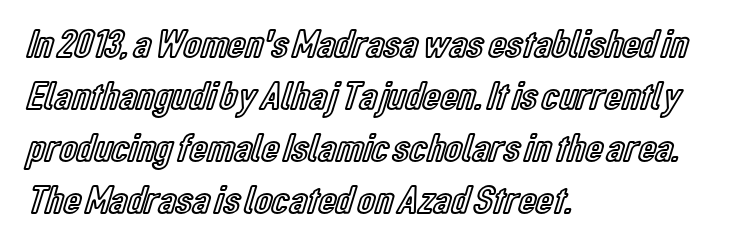
The line texture is even and compact thanks to regular tracking. Summary of vertical rhythm: regular, with standard interline spacing. Spacing verdict: proportional, widths tailored to each character. Horizontal alignment here is leftward, the default for most running prose. A clean baseline with only descenders dipping below it.
